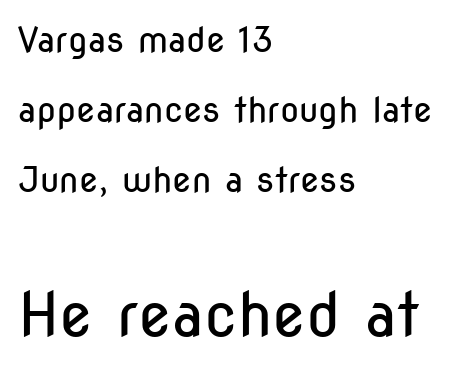
Q: Is the text bold? A: No.
Q: Is the text italic (slanted)? A: No, it is upright.
Q: Is the typeface a serif or a sans-serif typeface? A: Sans-serif.
Q: Is the text underlined? A: No.
Q: How is the paragraph aligned? A: Left-aligned.
Q: Is the spacing between letters normal or unusually wide? A: Normal.
Q: Is the spacing between lines tight, normal or loose? A: Loose.
Q: Which block of text is set in a larger size, the first (top) or the second (bottom)? A: The second (bottom) one.
Q: Width (condensed, normal, or wide)? A: Condensed.
Q: Stroke contrast? A: Low.
Q: x-height? A: Medium.
Q: Monospaced? A: No.
